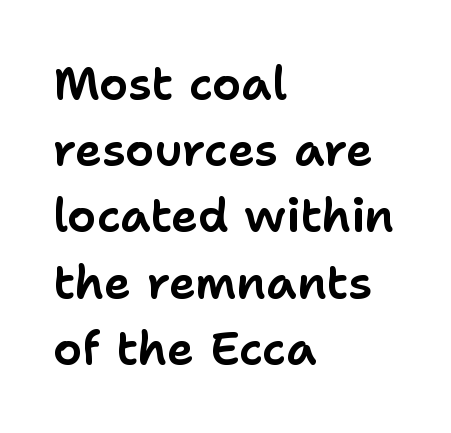
Has an underline been added? It has not. These lines were composed using upright roman letters. A typesetter would call this proportional, since set widths differ per character. This sample is left-justified, so line endings fall wherever the words run out. The rendering shows plain stroke endings on the letterforms — a sans-serif design. These lines keep a tight, regular rhythm from letter to letter.
